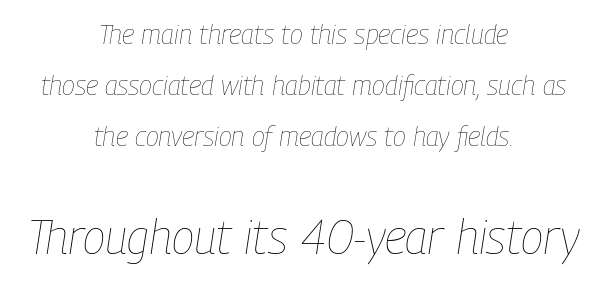
The image shows 47 px thin, condensed type, italic (leaning right); set centered, line spacing 1.89x, normal letter spacing, not underlined; the second (bottom) block is 1.74x larger; low stroke contrast and a medium x-height.
